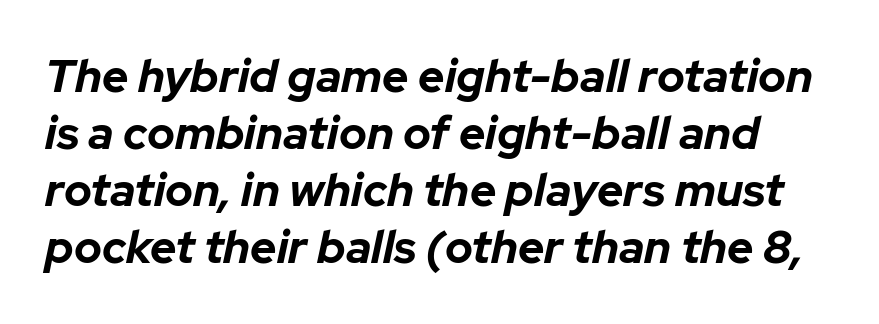
The glyphs look as if they've been sheared to an angle. Underlining? Definitely not there. A typesetter would call this proportional, since set widths differ per character. Heavy-handed strokes throughout: this text is bold. Each word holds together tightly as a unit, with standard inter-letter gaps.
